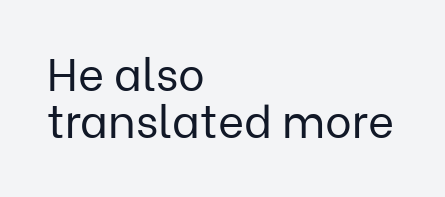
{"serif": "no", "italic": "no", "bold": "no", "weight": "regular", "width": "normal", "stroke_contrast": "low", "x_height": "medium", "monospaced": "no", "underline": "no", "align": "left", "line_spacing": "tight", "line_spacing_ratio": 1.04, "letter_spacing": "normal", "letter_spacing_em": 0.0, "glyph_px": 45}
